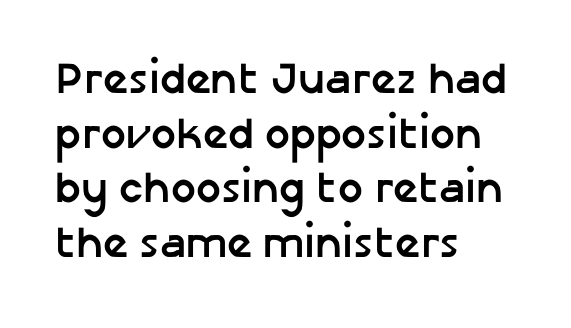
This is heavy type, rendered in bold. Proportional: the letters do not fall into vertical columns. Tall strokes in this sample are plumb rather than angled. A bare baseline throughout the passage.
